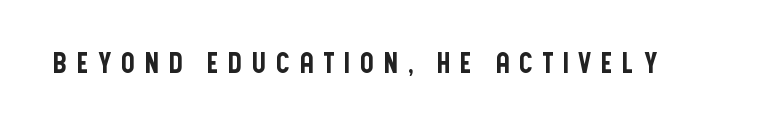
Inter-character spacing is expanded well beyond the font's built-in metrics. The axis of the letterforms is exactly vertical. This rendering features lettering with no underline. Serifs: no, the terminals of the letterforms are clean. Character widths vary here, with narrow letters taking less room than wide ones.
